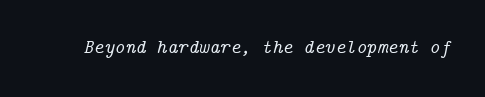
Q: Is the text italic (slanted)? A: Yes, it leans right by about 14 degrees.
Q: Is the text underlined? A: No.
Q: Is the spacing between letters normal or unusually wide? A: Normal.
